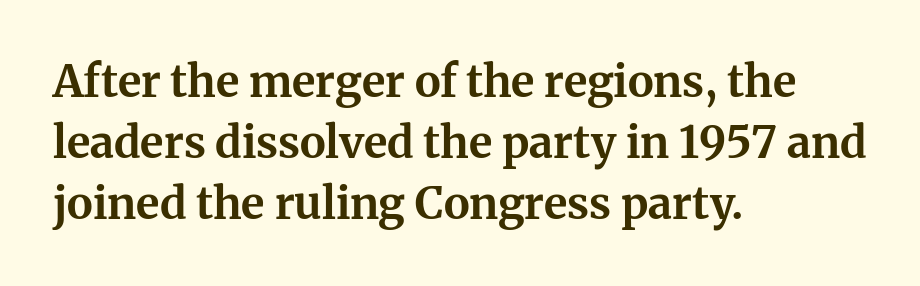
The image shows 44 px bold serif type, upright; set left-aligned, normal line spacing (1.39x), normal letter spacing, not underlined; medium stroke contrast and a medium x-height.
